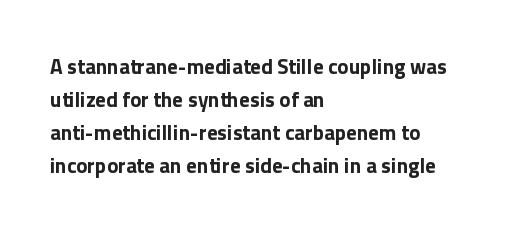
The image shows 21 px bold type, upright; set left-aligned, normal line spacing (1.57x), normal letter spacing, not underlined.
